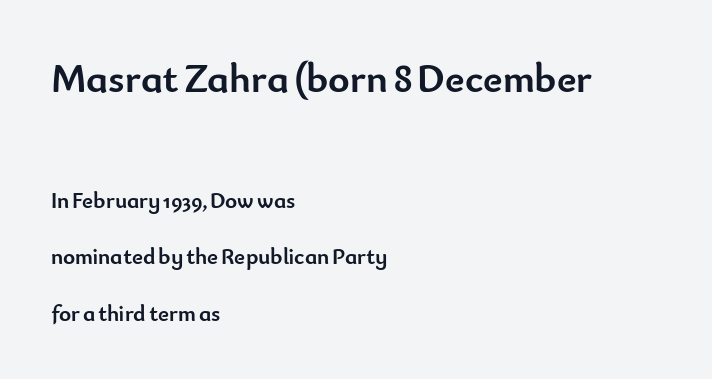
Q: Is the text bold? A: Yes.
Q: Is the text italic (slanted)? A: No, it is upright.
Q: Is the typeface a serif or a sans-serif typeface? A: Sans-serif.
Q: Is the text underlined? A: No.
Q: How is the paragraph aligned? A: Left-aligned.
Q: Is the spacing between letters normal or unusually wide? A: Normal.
Q: Is the spacing between lines tight, normal or loose? A: Loose.
Q: Which block of text is set in a larger size, the first (top) or the second (bottom)? A: The first (top) one.
Q: Width (condensed, normal, or wide)? A: Normal.
Q: Stroke contrast? A: Low.
Q: x-height? A: Small.
Q: Monospaced? A: No.
